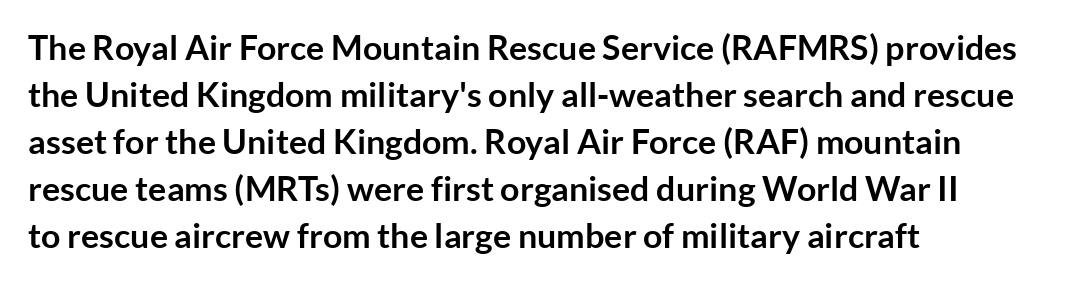
The image shows 34 px semibold sans-serif type, upright; set left-aligned, normal line spacing (1.38x), normal letter spacing, not underlined; low stroke contrast and a medium x-height.
